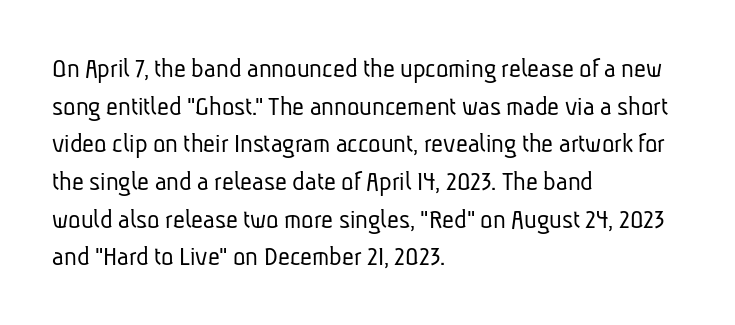
Q: Is the text bold? A: No.
Q: Is the typeface a serif or a sans-serif typeface? A: Sans-serif.
Q: Is the text underlined? A: No.
Q: How is the paragraph aligned? A: Left-aligned.
Q: Is the spacing between letters normal or unusually wide? A: Normal.
Q: Is the spacing between lines tight, normal or loose? A: Normal.
Q: Width (condensed, normal, or wide)? A: Condensed.
Q: Stroke contrast? A: Low.
Q: x-height? A: Medium.
Q: Monospaced? A: No.
